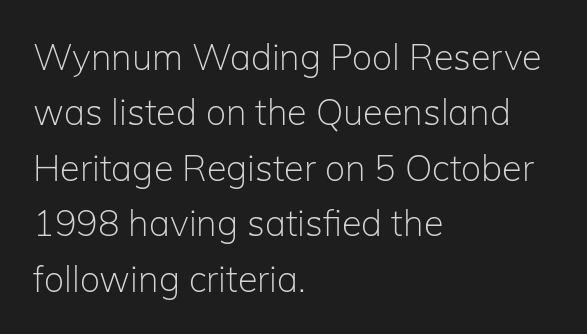
The image shows 36 px light sans-serif type, upright; set left-aligned, normal line spacing (1.54x), normal letter spacing, not underlined; low stroke contrast and a medium x-height.
